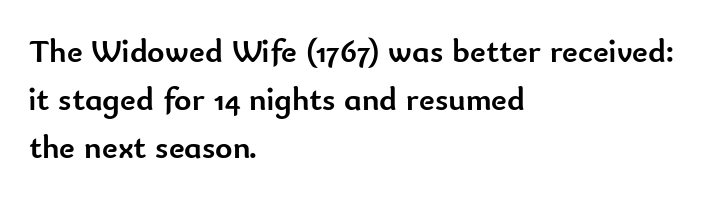
Q: Is the text bold? A: Yes.
Q: Is the text italic (slanted)? A: No, it is upright.
Q: Is the typeface a serif or a sans-serif typeface? A: Sans-serif.
Q: Is the text underlined? A: No.
Q: How is the paragraph aligned? A: Left-aligned.
Q: Is the spacing between letters normal or unusually wide? A: Normal.
Q: Is the spacing between lines tight, normal or loose? A: Normal.
Q: Width (condensed, normal, or wide)? A: Normal.
Q: Stroke contrast? A: Low.
Q: x-height? A: Small.
Q: Monospaced? A: No.
